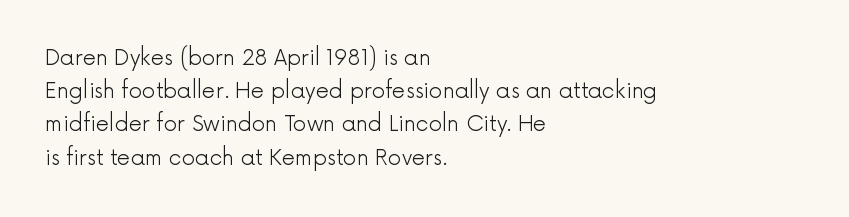
The face looks like a standard text weight, possibly lighter. Short and long lines alike share a common starting point at left. Vertically, the passage feels balanced, rows spaced as you'd expect. A bare baseline throughout the passage. Here the glyphs are tracked normally, forming tight word shapes.
